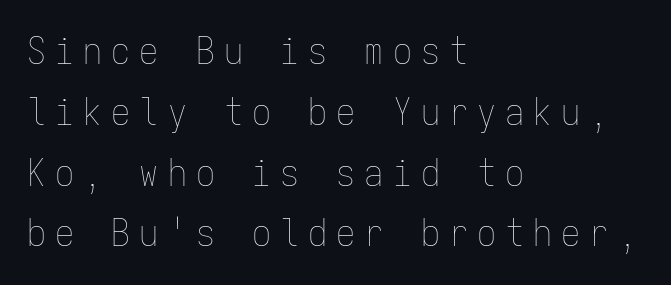
{"italic": "no", "bold": "no", "weight": "thin", "width": "condensed", "stroke_contrast": "low", "x_height": "medium", "monospaced": "yes", "underline": "no", "align": "left", "line_spacing": "normal", "line_spacing_ratio": 1.6, "letter_spacing": "wide", "letter_spacing_em": 0.24, "glyph_px": 38}
